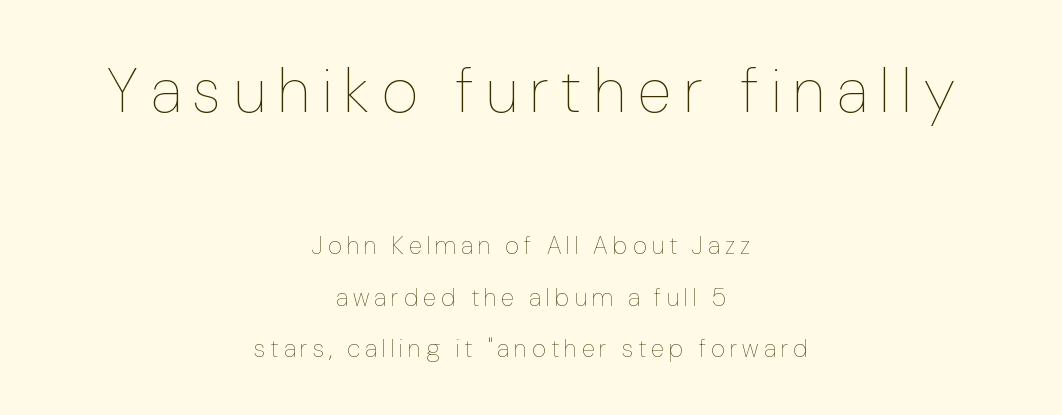
{"italic": "no", "bold": "no", "weight": "thin", "width": "condensed", "stroke_contrast": "low", "x_height": "medium", "monospaced": "no", "underline": "no", "align": "center", "line_spacing": "loose", "line_spacing_ratio": 2.06, "letter_spacing": "wide", "letter_spacing_em": 0.2, "larger_block": "first", "size_ratio": 2.52, "glyph_px": 63}
